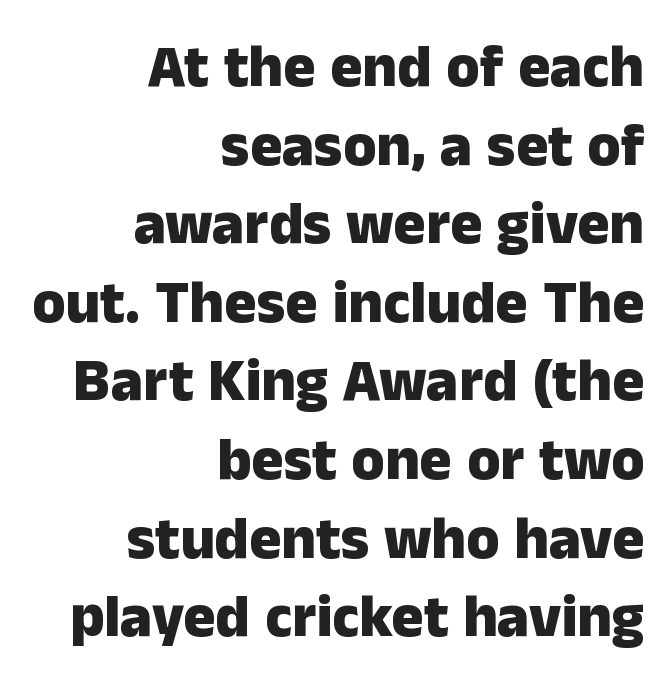
The image shows 60 px heavy sans-serif type, upright; set right-aligned, normal line spacing (1.31x), normal letter spacing, not underlined; low stroke contrast and a medium x-height.
